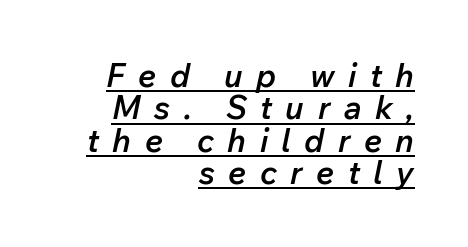
The image shows 32 px semibold type, italic (leaning right); set right-aligned, tight line spacing (1.01x), unusually wide letter spacing (+0.42 em), underlined; low stroke contrast and a medium x-height.
